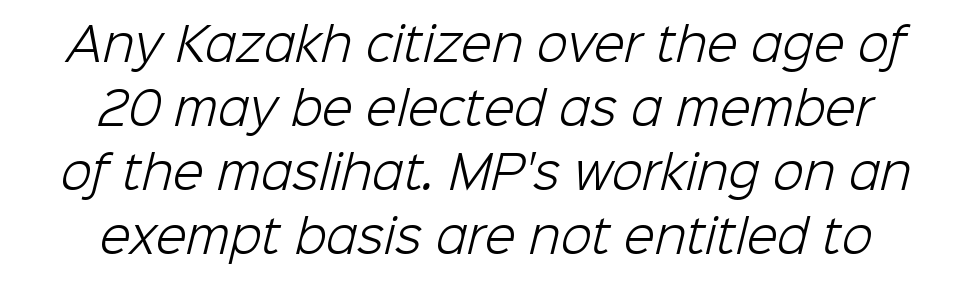
{"serif": "no", "bold": "no", "weight": "light", "width": "normal", "stroke_contrast": "low", "x_height": "medium", "monospaced": "no", "underline": "no", "align": "center", "line_spacing": "normal", "line_spacing_ratio": 1.42, "letter_spacing": "normal", "letter_spacing_em": 0.0, "glyph_px": 45}
